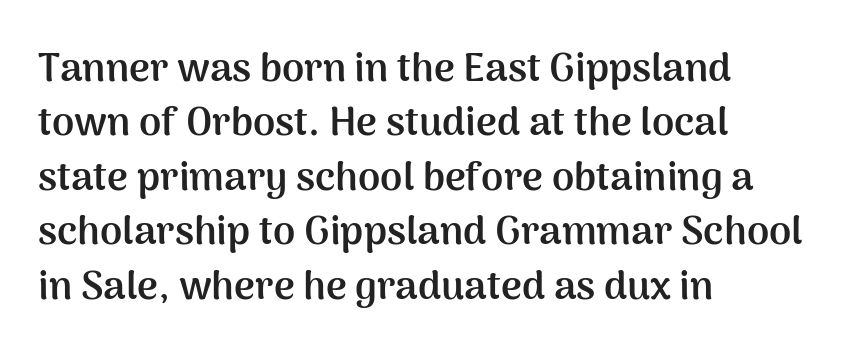
Q: Is the text bold? A: Yes.
Q: Is the text italic (slanted)? A: No, it is upright.
Q: Is the typeface a serif or a sans-serif typeface? A: Sans-serif.
Q: Is the text underlined? A: No.
Q: How is the paragraph aligned? A: Left-aligned.
Q: Is the spacing between letters normal or unusually wide? A: Normal.
Q: Is the spacing between lines tight, normal or loose? A: Normal.
Q: Width (condensed, normal, or wide)? A: Normal.
Q: Stroke contrast? A: Medium.
Q: x-height? A: Medium.
Q: Monospaced? A: No.
